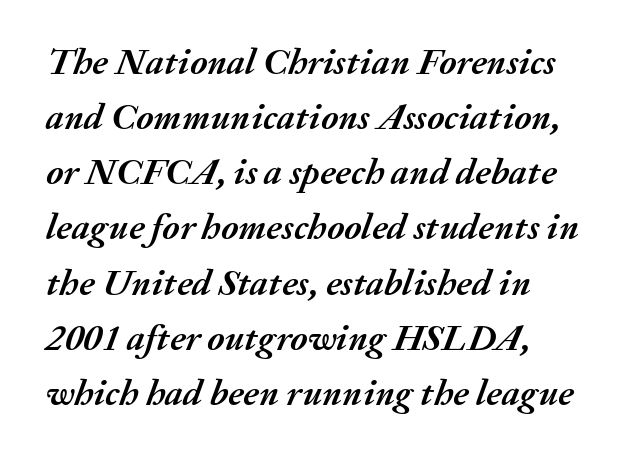
The image shows 37 px semibold type, italic (leaning right); set left-aligned, normal line spacing (1.49x), normal letter spacing, not underlined; medium stroke contrast and a medium x-height.
